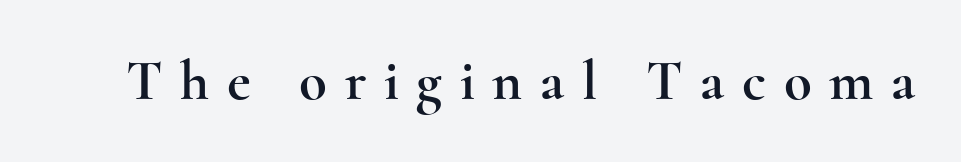
Q: Is the text italic (slanted)? A: No, it is upright.
Q: Is the typeface a serif or a sans-serif typeface? A: Serif.
Q: Is the text underlined? A: No.
Q: Is the spacing between letters normal or unusually wide? A: Unusually wide.
Q: Width (condensed, normal, or wide)? A: Wide.
Q: x-height? A: Small.
Q: Monospaced? A: No.
